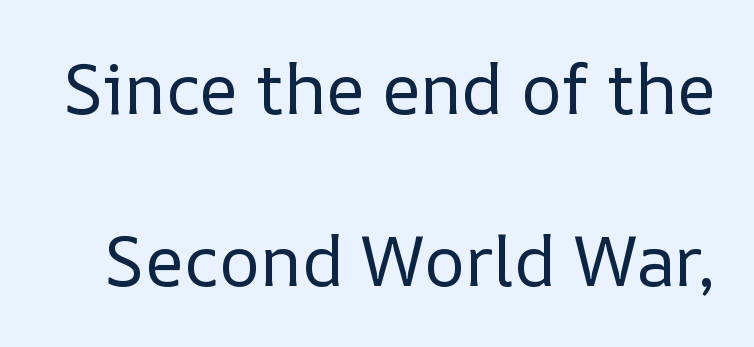
Q: Is the text bold? A: No.
Q: Is the text italic (slanted)? A: No, it is upright.
Q: Is the text underlined? A: No.
Q: Is the spacing between letters normal or unusually wide? A: Normal.
Q: Is the spacing between lines tight, normal or loose? A: Loose.
Q: Width (condensed, normal, or wide)? A: Normal.
Q: Stroke contrast? A: Low.
Q: x-height? A: Medium.
Q: Monospaced? A: No.
